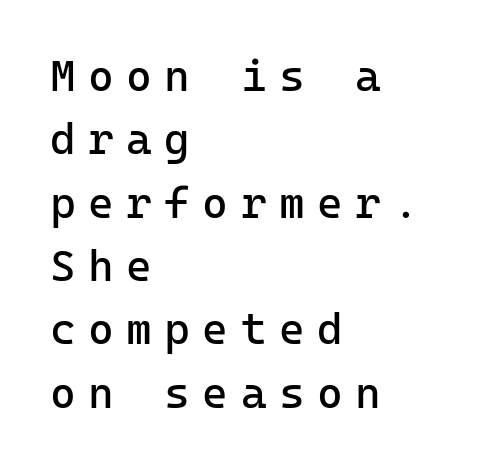
{"serif": "no", "italic": "no", "bold": "no", "weight": "regular", "width": "normal", "stroke_contrast": "low", "x_height": "medium", "monospaced": "yes", "underline": "no", "align": "left", "line_spacing": "normal", "line_spacing_ratio": 1.44, "letter_spacing": "wide", "letter_spacing_em": 0.28, "glyph_px": 44}
